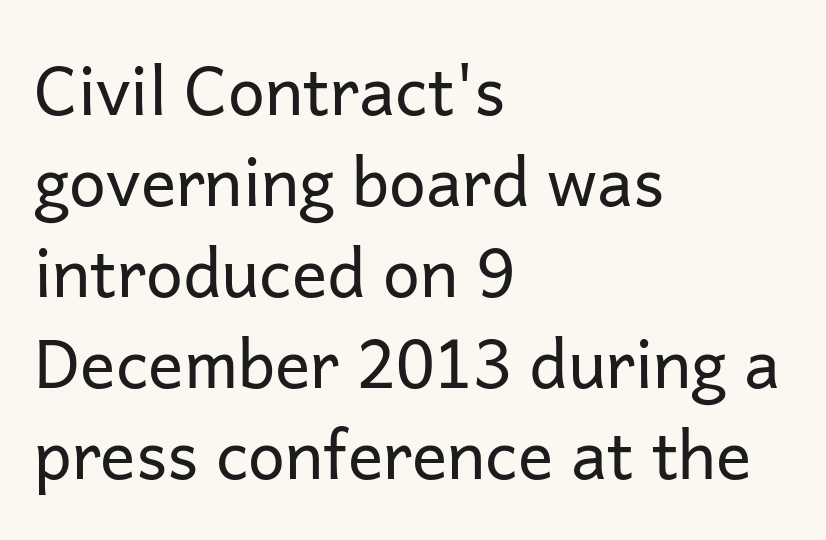
The image shows 66 px regular-weight sans-serif type, upright; set left-aligned, normal line spacing (1.38x), normal letter spacing, not underlined; low stroke contrast and a medium x-height.
